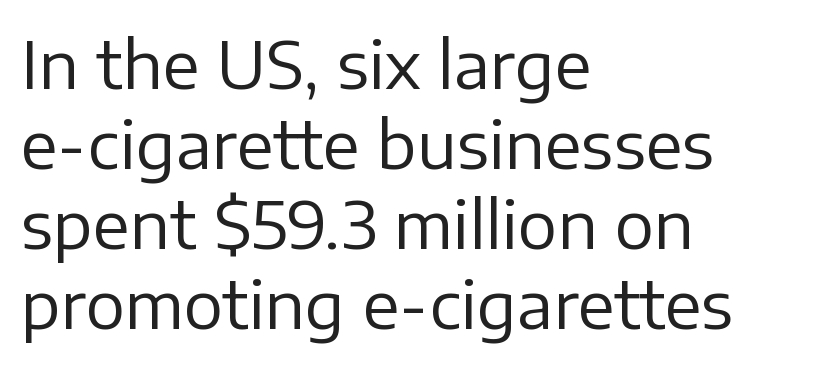
{"serif": "no", "italic": "no", "bold": "no", "weight": "regular", "width": "normal", "stroke_contrast": "low", "x_height": "medium", "monospaced": "no", "underline": "no", "align": "left", "line_spacing_ratio": 1.21, "letter_spacing": "normal", "letter_spacing_em": 0.0, "glyph_px": 66}
